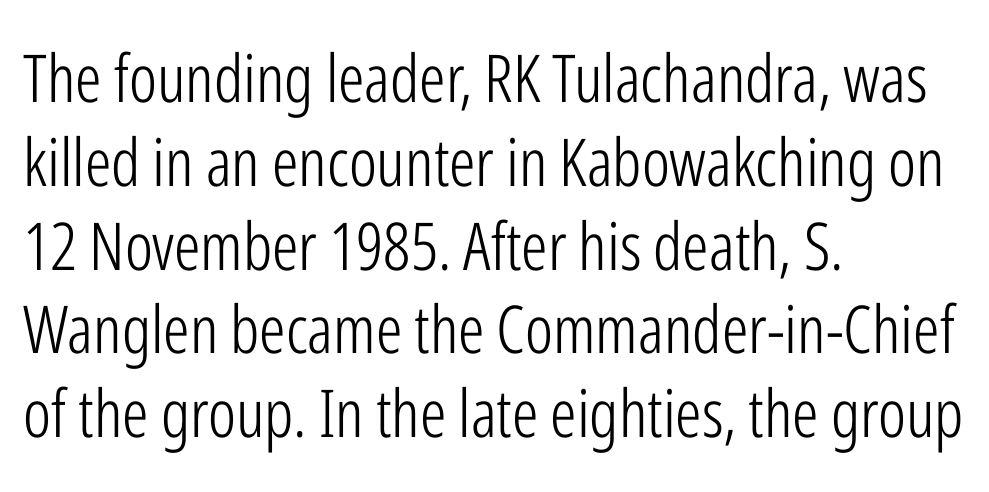
Q: Is the text bold? A: No.
Q: Is the text italic (slanted)? A: No, it is upright.
Q: Is the typeface a serif or a sans-serif typeface? A: Sans-serif.
Q: Is the text underlined? A: No.
Q: How is the paragraph aligned? A: Left-aligned.
Q: Is the spacing between letters normal or unusually wide? A: Normal.
Q: Is the spacing between lines tight, normal or loose? A: Normal.
Q: Width (condensed, normal, or wide)? A: Condensed.
Q: Stroke contrast? A: Low.
Q: x-height? A: Medium.
Q: Monospaced? A: No.
